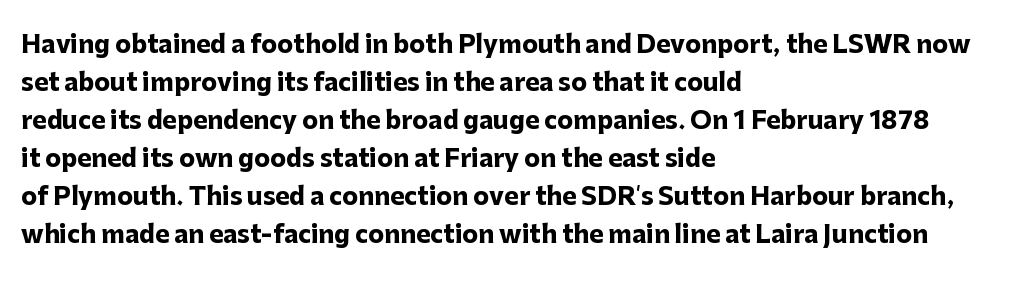
{"italic": "no", "bold": "yes", "underline": "no", "align": "left", "line_spacing": "normal", "line_spacing_ratio": 1.58, "letter_spacing": "normal", "letter_spacing_em": 0.0, "glyph_px": 24}
